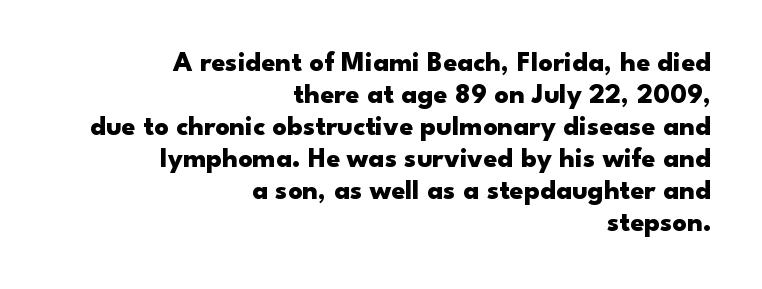
Q: Is the text bold? A: Yes.
Q: Is the text italic (slanted)? A: No, it is upright.
Q: Is the typeface a serif or a sans-serif typeface? A: Sans-serif.
Q: Is the text underlined? A: No.
Q: How is the paragraph aligned? A: Right-aligned.
Q: Is the spacing between letters normal or unusually wide? A: Normal.
Q: Is the spacing between lines tight, normal or loose? A: Tight.
Q: Width (condensed, normal, or wide)? A: Wide.
Q: Stroke contrast? A: Low.
Q: x-height? A: Small.
Q: Monospaced? A: No.
